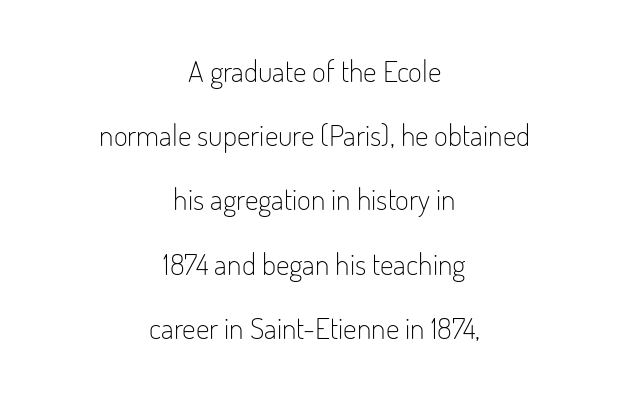
{"serif": "no", "italic": "no", "bold": "no", "weight": "light", "width": "condensed", "stroke_contrast": "low", "x_height": "small", "monospaced": "no", "underline": "no", "align": "center", "line_spacing": "loose", "line_spacing_ratio": 2.14, "letter_spacing": "normal", "letter_spacing_em": 0.0, "glyph_px": 30}
